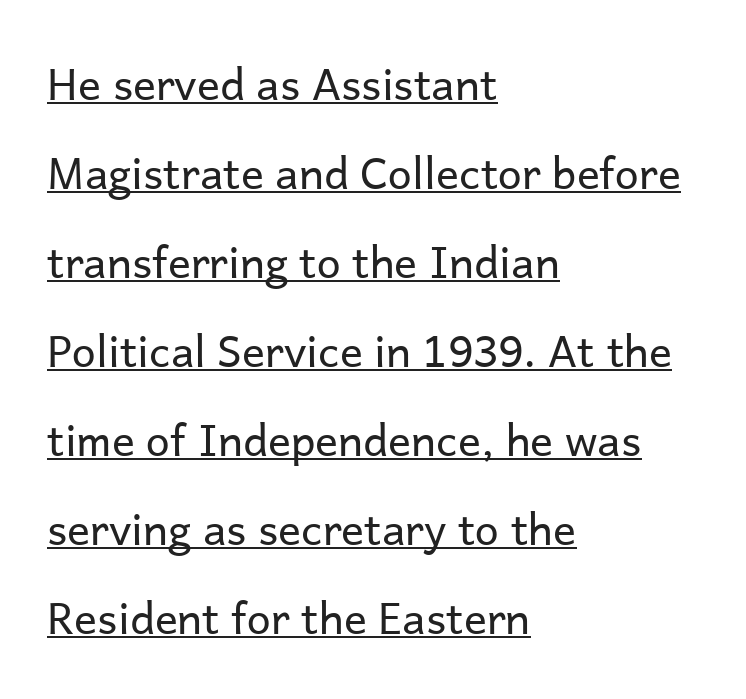
Successive baselines arrive slowly, with a big drop between each. Nothing heavy about these letters — not bold at all. A rule runs beneath these lines of type. You can tell from the bare stems that sans-serif type was used. Is the letter spacing exaggerated? No — it looks like the ordinary default. The passage shown is typed in a proportional face where columns would drift.
